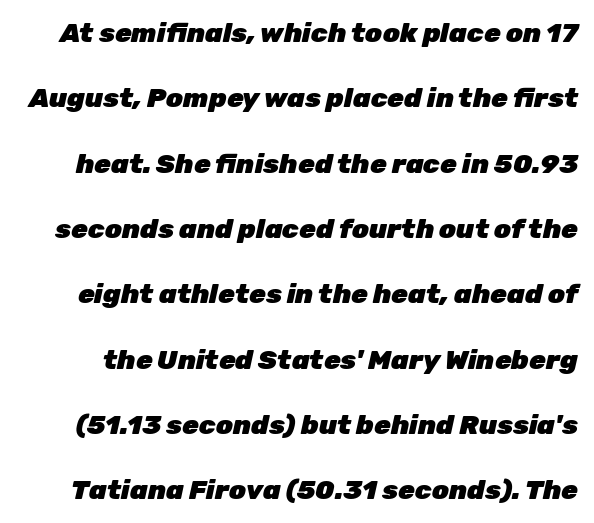
Q: Is the text bold? A: Yes.
Q: Is the text italic (slanted)? A: Yes, it leans right by about 12 degrees.
Q: Is the text underlined? A: No.
Q: Is the spacing between letters normal or unusually wide? A: Normal.
Q: Is the spacing between lines tight, normal or loose? A: Loose.
